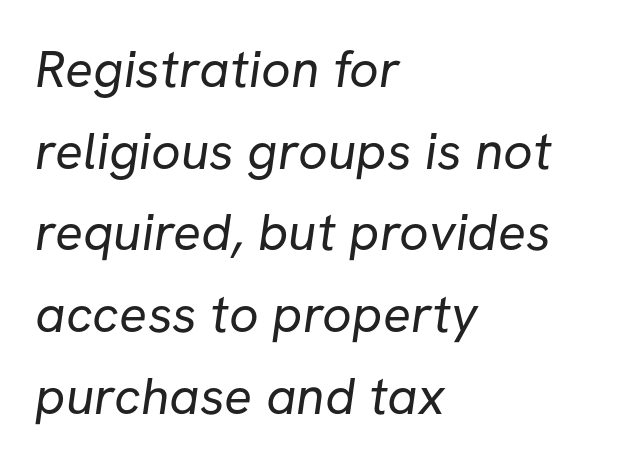
The image shows 52 px regular-weight sans-serif type; set left-aligned, normal line spacing (1.57x), normal letter spacing, not underlined; low stroke contrast and a medium x-height.
